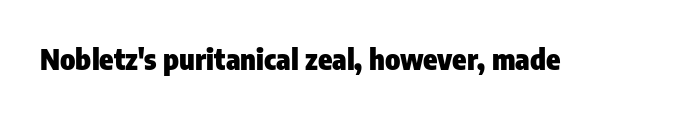
{"serif": "no", "italic": "no", "bold": "yes", "weight": "heavy", "width": "condensed", "stroke_contrast": "low", "x_height": "medium", "monospaced": "no", "underline": "no", "letter_spacing": "normal", "letter_spacing_em": 0.0, "glyph_px": 29}
